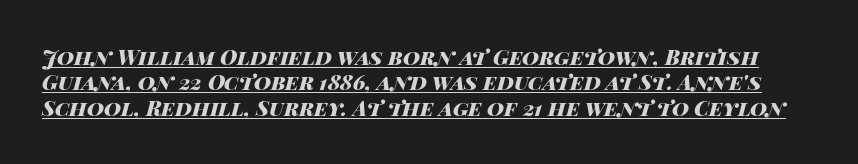
The image shows 21 px bold type, italic (leaning right); set line spacing 1.21x, normal letter spacing, underlined.
